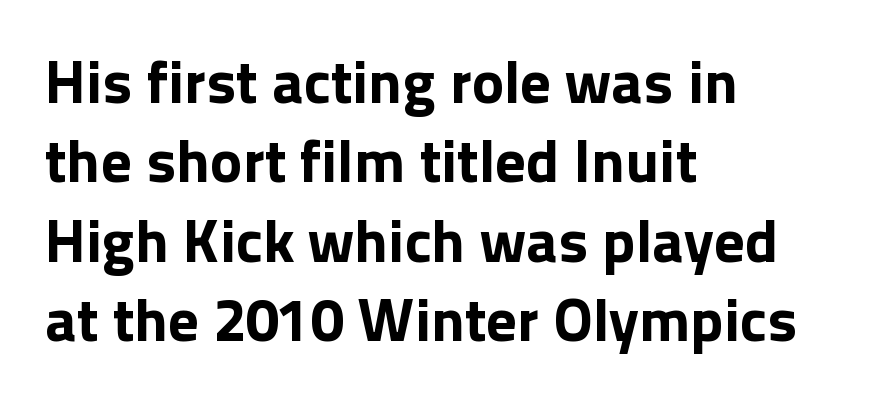
{"serif": "no", "italic": "no", "bold": "yes", "weight": "bold", "width": "normal", "x_height": "medium", "monospaced": "no", "underline": "no", "align": "left", "line_spacing": "normal", "line_spacing_ratio": 1.3, "letter_spacing": "normal", "letter_spacing_em": 0.0, "glyph_px": 61}
